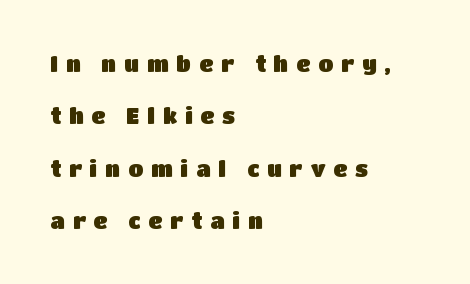
Q: Is the text italic (slanted)? A: No, it is upright.
Q: Is the text underlined? A: No.
Q: How is the paragraph aligned? A: Left-aligned.
Q: Is the spacing between letters normal or unusually wide? A: Unusually wide.
Q: Is the spacing between lines tight, normal or loose? A: Loose.
